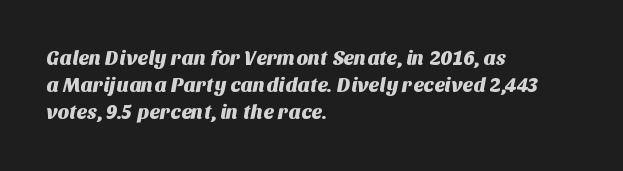
Q: Is the text underlined? A: No.
Q: How is the paragraph aligned? A: Left-aligned.
Q: Is the spacing between letters normal or unusually wide? A: Normal.
Q: Is the spacing between lines tight, normal or loose? A: Normal.
